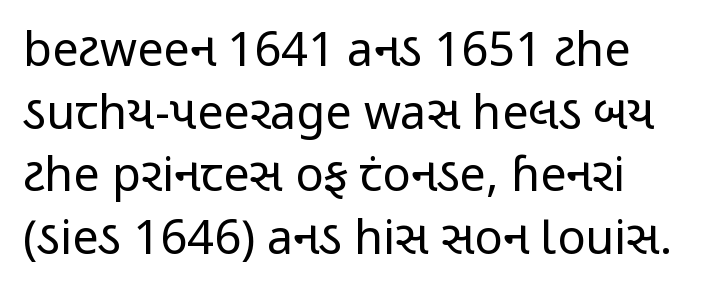
{"serif": "no", "italic": "no", "bold": "no", "weight": "regular", "width": "condensed", "stroke_contrast": "low", "x_height": "medium", "monospaced": "no", "underline": "no", "line_spacing": "normal", "line_spacing_ratio": 1.33, "letter_spacing": "normal", "letter_spacing_em": 0.0, "glyph_px": 47}
